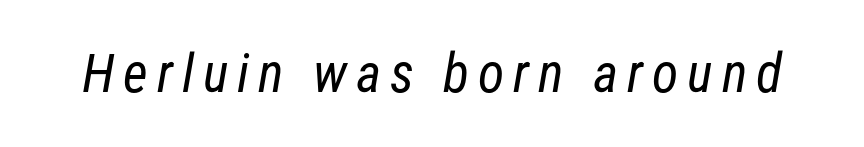
{"serif": "no", "bold": "no", "weight": "regular", "width": "condensed", "stroke_contrast": "low", "x_height": "medium", "monospaced": "no", "underline": "no", "glyph_px": 54}
